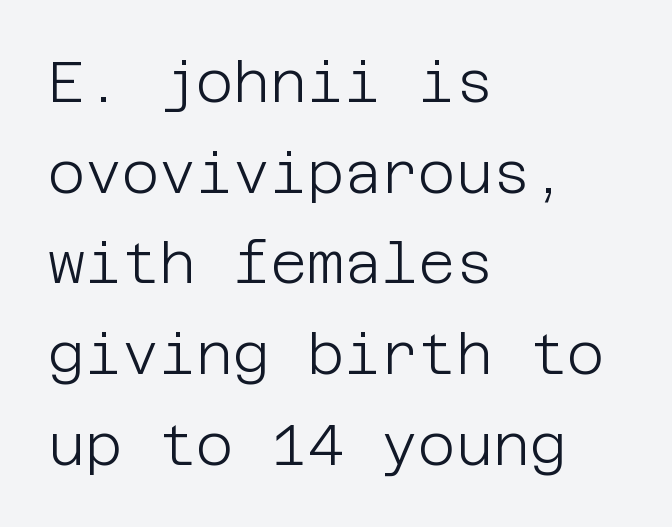
The image shows 57 px light sans-serif type, upright; set left-aligned, normal line spacing (1.59x), normal letter spacing, not underlined; low stroke contrast and a large x-height.
